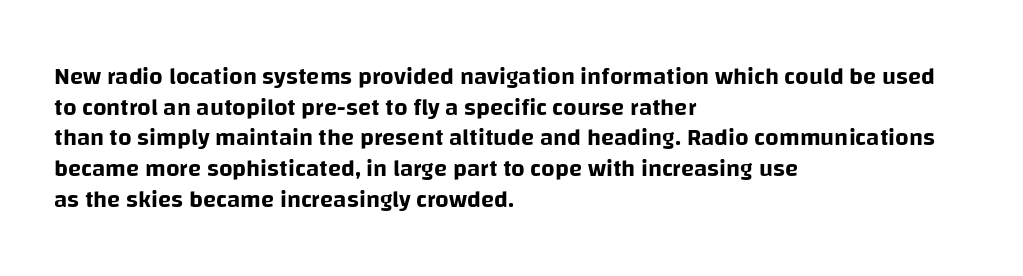
The image shows 24 px text type, upright; set left-aligned, normal line spacing (1.28x), normal letter spacing, not underlined.
